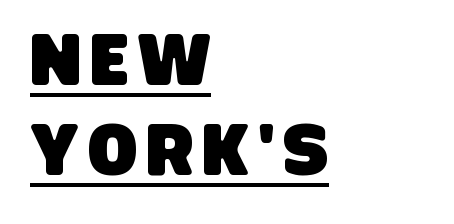
{"serif": "no", "width": "condensed", "stroke_contrast": "low", "x_height": "large", "monospaced": "no", "underline": "yes", "align": "left", "line_spacing_ratio": 1.23, "glyph_px": 73}
